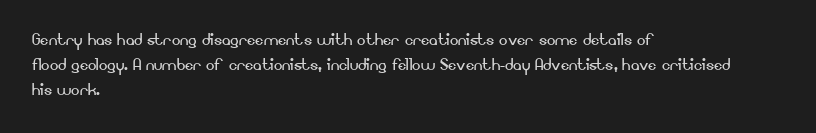
The image shows 21 px text type, upright; set left-aligned, line spacing 1.2x, normal letter spacing, not underlined.
